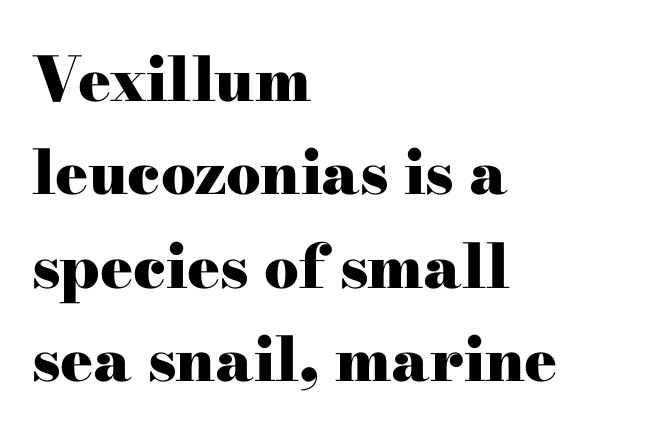
What kind of face is this? One with serifs. Evenly set lines give the paragraph a standard silhouette. The font is running at its bold setting. Note the varied advance widths — an 'i' is clearly narrower than an 'm'.
